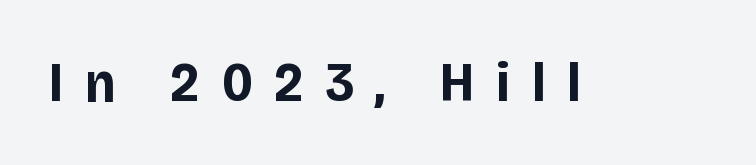
The image shows 56 px bold sans-serif type, upright; set unusually wide letter spacing (+0.38 em), not underlined; low stroke contrast and a large x-height.
